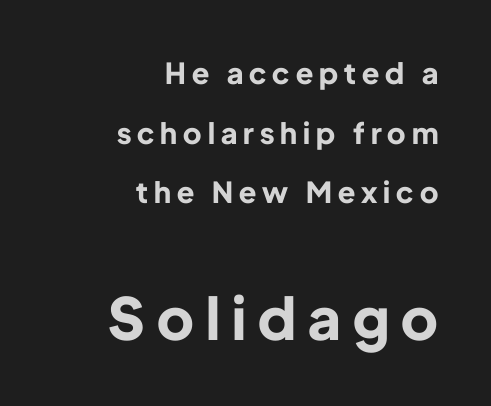
Q: Is the text bold? A: Yes.
Q: Is the text italic (slanted)? A: No, it is upright.
Q: Is the typeface a serif or a sans-serif typeface? A: Sans-serif.
Q: Is the text underlined? A: No.
Q: How is the paragraph aligned? A: Right-aligned.
Q: Is the spacing between letters normal or unusually wide? A: Unusually wide.
Q: Is the spacing between lines tight, normal or loose? A: Loose.
Q: Which block of text is set in a larger size, the first (top) or the second (bottom)? A: The second (bottom) one.
Q: Width (condensed, normal, or wide)? A: Normal.
Q: Stroke contrast? A: Low.
Q: x-height? A: Medium.
Q: Monospaced? A: No.
